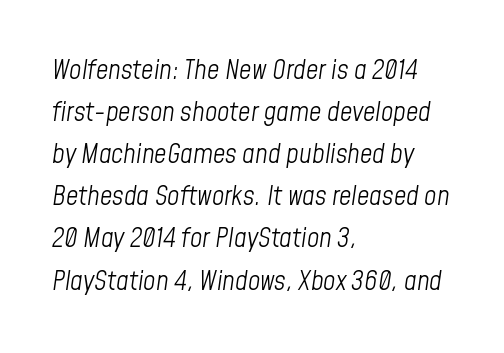
Q: Is the text bold? A: No.
Q: Is the text italic (slanted)? A: Yes, it leans right by about 8 degrees.
Q: Is the text underlined? A: No.
Q: How is the paragraph aligned? A: Left-aligned.
Q: Is the spacing between letters normal or unusually wide? A: Normal.
Q: Is the spacing between lines tight, normal or loose? A: Normal.
